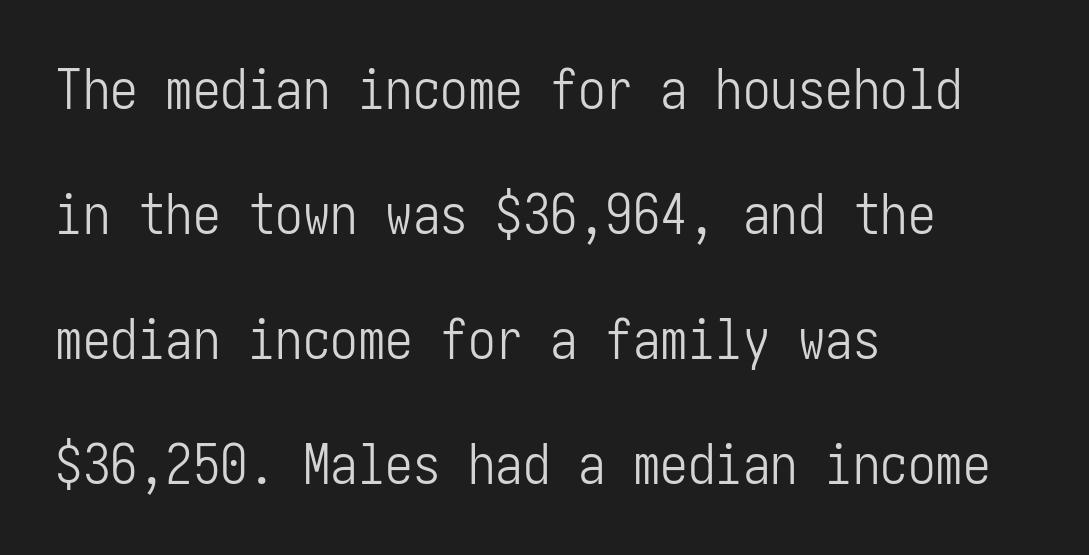
{"serif": "no", "italic": "no", "bold": "no", "weight": "light", "width": "condensed", "stroke_contrast": "low", "x_height": "medium", "underline": "no", "align": "left", "line_spacing": "loose", "line_spacing_ratio": 2.27, "letter_spacing": "normal", "letter_spacing_em": 0.0, "glyph_px": 55}
